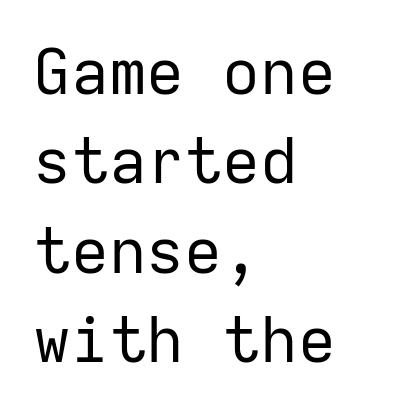
{"serif": "no", "italic": "no", "bold": "no", "weight": "regular", "width": "normal", "stroke_contrast": "low", "x_height": "medium", "monospaced": "yes", "underline": "no", "align": "left", "line_spacing": "normal", "line_spacing_ratio": 1.42, "letter_spacing": "normal", "letter_spacing_em": 0.0, "glyph_px": 63}
